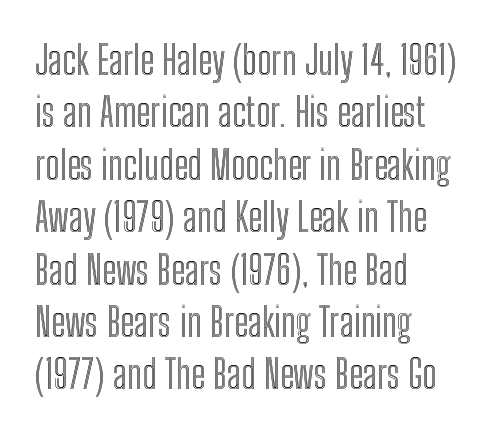
Q: Is the text italic (slanted)? A: No, it is upright.
Q: Is the text underlined? A: No.
Q: How is the paragraph aligned? A: Left-aligned.
Q: Is the spacing between letters normal or unusually wide? A: Normal.
Q: Is the spacing between lines tight, normal or loose? A: Normal.
Q: Width (condensed, normal, or wide)? A: Condensed.
Q: x-height? A: Medium.
Q: Monospaced? A: No.
